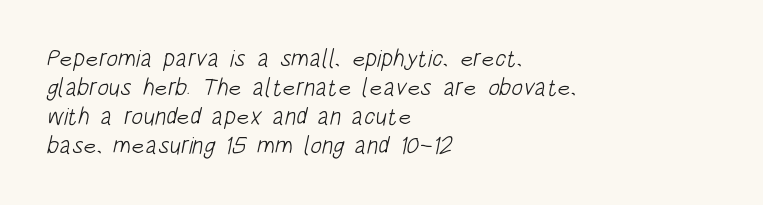
{"bold": "no", "underline": "no", "align": "left", "line_spacing_ratio": 1.21, "letter_spacing": "normal", "letter_spacing_em": 0.0, "glyph_px": 24}
